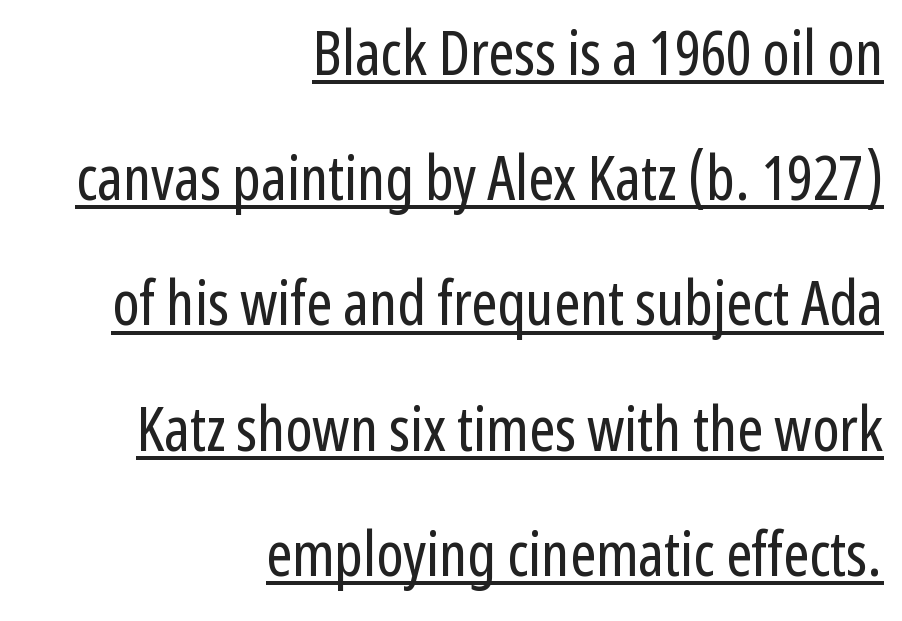
The image shows 62 px regular-weight, condensed sans-serif type, upright; set right-aligned, loose line spacing (2.02x), normal letter spacing, underlined; low stroke contrast and a medium x-height.
